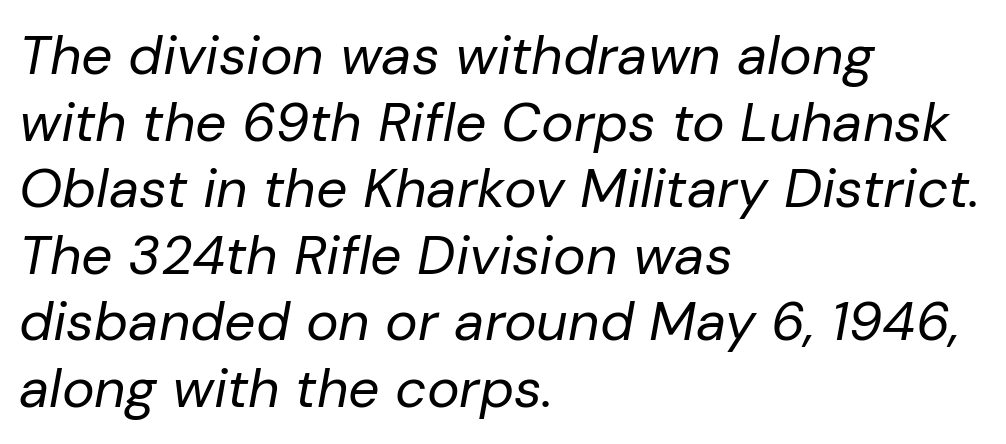
{"italic": "yes", "lean": "right", "slant_degrees": 10, "bold": "no", "weight": "regular", "width": "normal", "stroke_contrast": "low", "x_height": "medium", "monospaced": "no", "underline": "no", "align": "left", "line_spacing_ratio": 1.21, "letter_spacing": "normal", "letter_spacing_em": 0.0, "glyph_px": 55}
